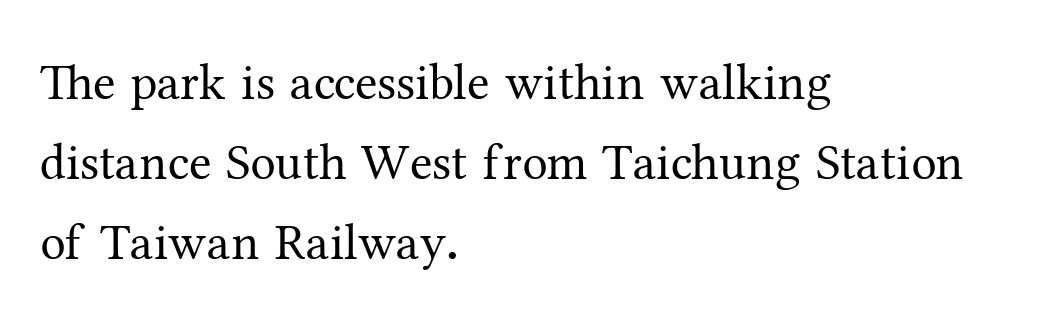
{"serif": "yes", "italic": "no", "bold": "no", "weight": "regular", "width": "normal", "stroke_contrast": "medium", "x_height": "medium", "monospaced": "no", "underline": "no", "align": "left", "line_spacing": "normal", "line_spacing_ratio": 1.57, "letter_spacing": "normal", "letter_spacing_em": 0.0, "glyph_px": 51}
